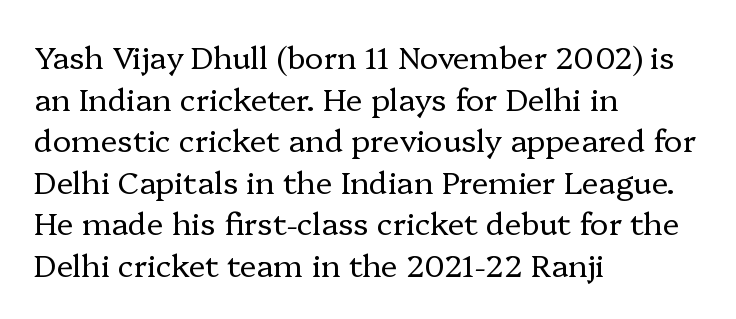
The image shows 31 px regular-weight serif type, upright; set left-aligned, normal line spacing (1.34x), normal letter spacing, not underlined; low stroke contrast and a medium x-height.
